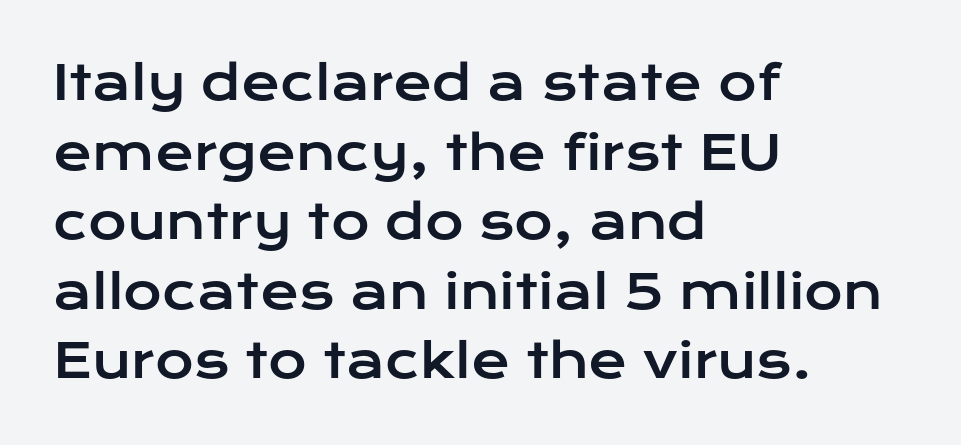
{"serif": "no", "italic": "no", "width": "wide", "stroke_contrast": "low", "x_height": "medium", "monospaced": "no", "underline": "no", "align": "left", "line_spacing": "normal", "line_spacing_ratio": 1.48, "letter_spacing": "normal", "letter_spacing_em": 0.0, "glyph_px": 47}
